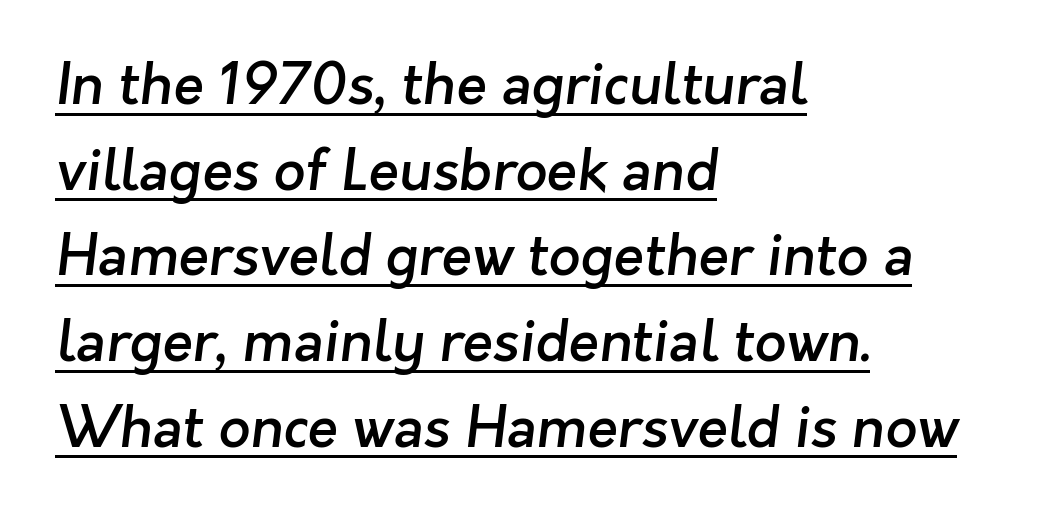
Spacing between characters is what you'd get straight out of the box. Character widths vary here, with narrow letters taking less room than wide ones. A bit beefed up — I'd call it semibold rather than bold. The compositor pushed each line to the left boundary. A typesetter would call this leading conventional body-copy spacing.
